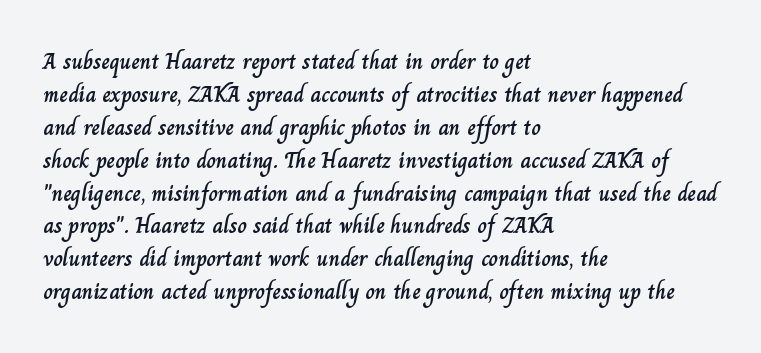
Q: Is the text italic (slanted)? A: Yes.
Q: Is the text underlined? A: No.
Q: How is the paragraph aligned? A: Left-aligned.
Q: Is the spacing between letters normal or unusually wide? A: Normal.
Q: Is the spacing between lines tight, normal or loose? A: Normal.
